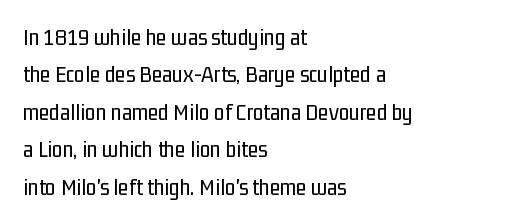
The image shows 24 px text type, upright; set left-aligned, normal line spacing (1.56x), normal letter spacing, not underlined.
